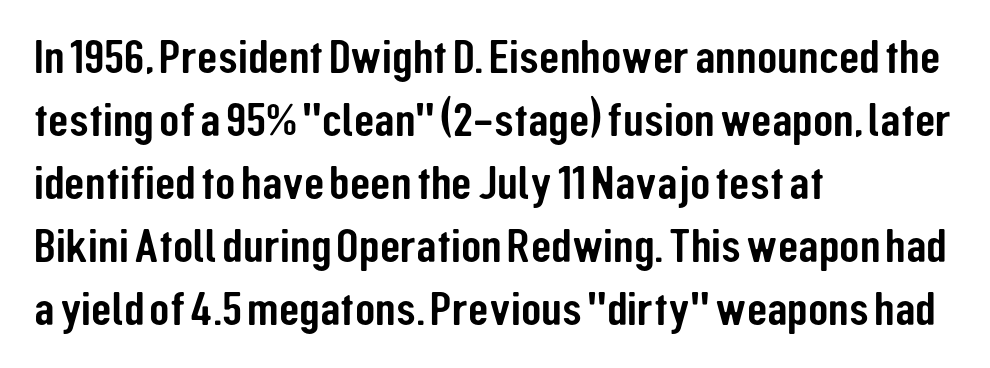
Q: Is the text italic (slanted)? A: No, it is upright.
Q: Is the typeface a serif or a sans-serif typeface? A: Sans-serif.
Q: Is the text underlined? A: No.
Q: How is the paragraph aligned? A: Left-aligned.
Q: Is the spacing between letters normal or unusually wide? A: Normal.
Q: Is the spacing between lines tight, normal or loose? A: Normal.
Q: Width (condensed, normal, or wide)? A: Condensed.
Q: Stroke contrast? A: Low.
Q: x-height? A: Medium.
Q: Monospaced? A: No.
